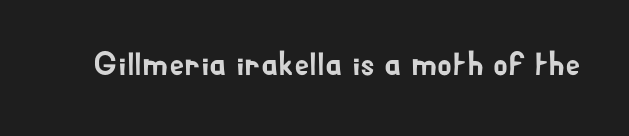
Q: Is the text italic (slanted)? A: No, it is upright.
Q: Is the typeface a serif or a sans-serif typeface? A: Sans-serif.
Q: Is the text underlined? A: No.
Q: Is the spacing between letters normal or unusually wide? A: Normal.
Q: Width (condensed, normal, or wide)? A: Normal.
Q: Stroke contrast? A: Low.
Q: x-height? A: Small.
Q: Monospaced? A: No.
